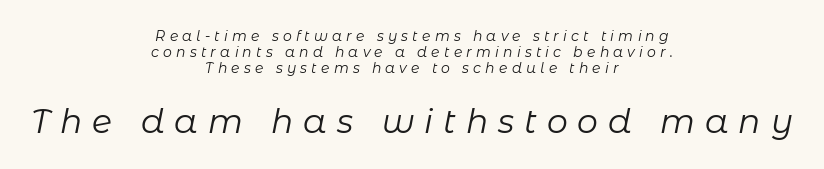
The image shows 33 px regular-weight type, italic (leaning right); set centered, tight line spacing (1.13x), unusually wide letter spacing (+0.3 em), not underlined; the second (bottom) block is 2.36x larger; low stroke contrast and a medium x-height.
